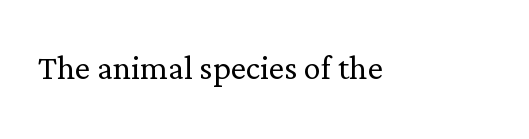
{"serif": "yes", "italic": "no", "bold": "no", "weight": "light", "width": "normal", "stroke_contrast": "low", "x_height": "medium", "monospaced": "no", "underline": "no", "letter_spacing": "normal", "letter_spacing_em": 0.0, "glyph_px": 43}
